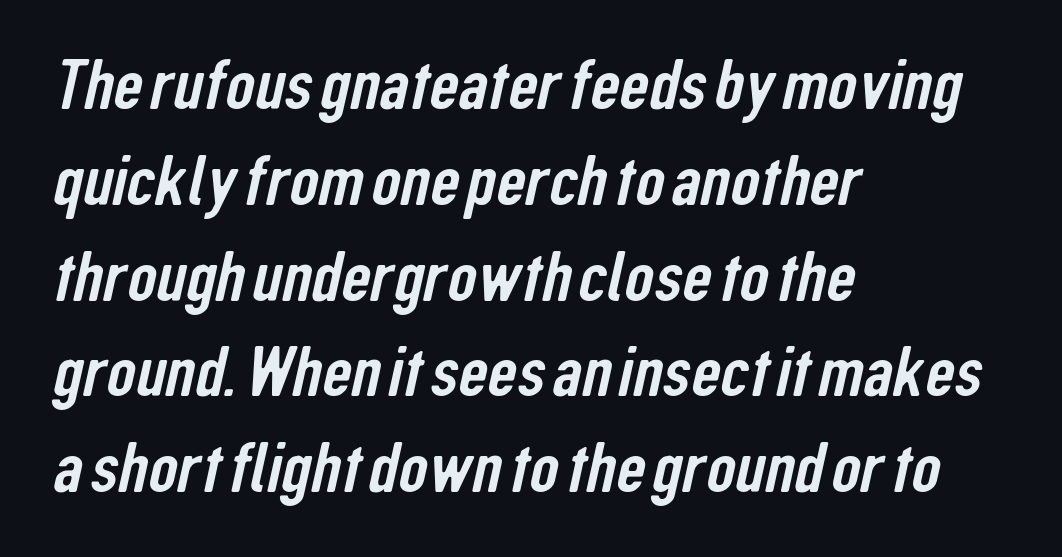
The rendering anchors every line to the left-hand side. In terms of leading, this rendering sits right in the middle. A typesetter would call this proportional, since set widths differ per character. The foot of each line stays bare and open.
